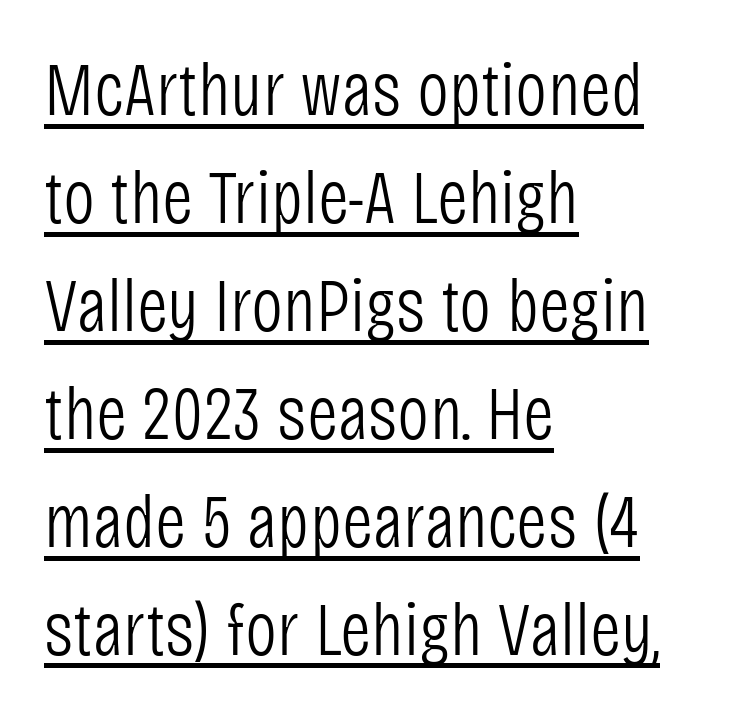
Does a line run under the words? Yes, clearly. The lines sit at an ordinary, default distance from one another. The face used here is a sans, in the tradition of grotesques and geometrics. Line beginnings align vertically; line endings do not. The horizontal fit of the characters is conventional and even. These lines are rendered in a variable-pitch font.
